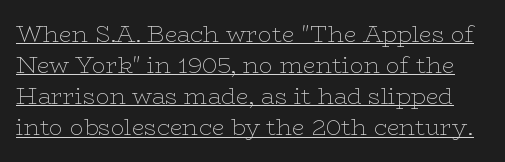
{"italic": "no", "bold": "no", "underline": "yes", "line_spacing": "normal", "line_spacing_ratio": 1.35, "letter_spacing": "normal", "letter_spacing_em": 0.0, "glyph_px": 23}
